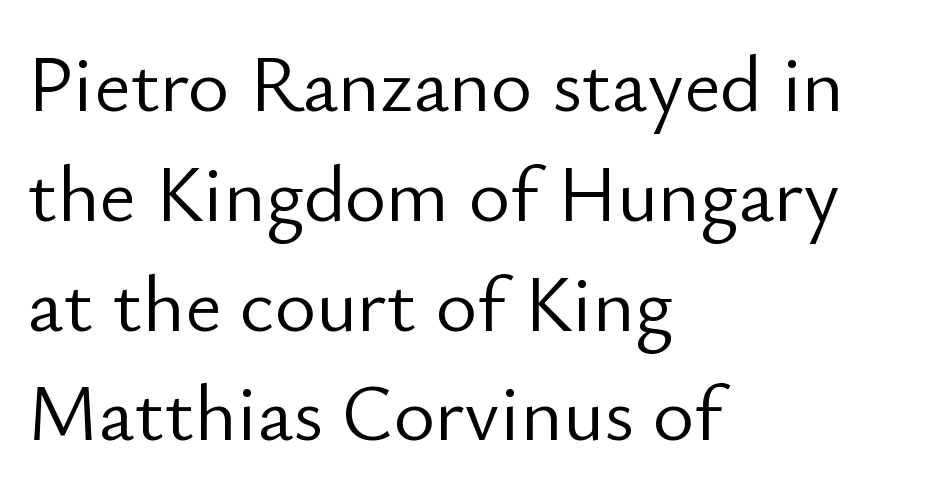
Q: Is the text bold? A: No.
Q: Is the text italic (slanted)? A: No, it is upright.
Q: Is the typeface a serif or a sans-serif typeface? A: Sans-serif.
Q: Is the text underlined? A: No.
Q: How is the paragraph aligned? A: Left-aligned.
Q: Is the spacing between letters normal or unusually wide? A: Normal.
Q: Is the spacing between lines tight, normal or loose? A: Normal.
Q: Width (condensed, normal, or wide)? A: Normal.
Q: Stroke contrast? A: Low.
Q: x-height? A: Small.
Q: Monospaced? A: No.
